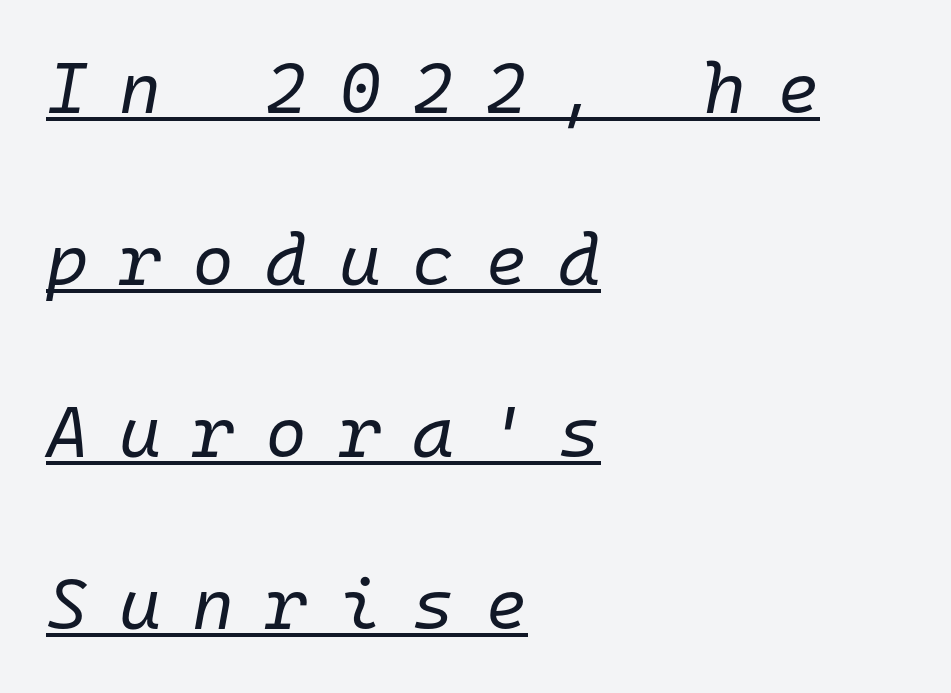
{"italic": "yes", "lean": "right", "slant_degrees": 10, "bold": "no", "weight": "regular", "width": "normal", "stroke_contrast": "low", "x_height": "medium", "monospaced": "yes", "underline": "yes", "align": "left", "line_spacing": "loose", "line_spacing_ratio": 2.39, "letter_spacing": "wide", "letter_spacing_em": 0.43, "glyph_px": 72}
